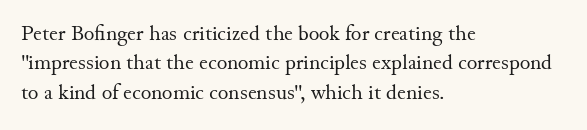
{"italic": "no", "bold": "no", "underline": "no", "align": "left", "line_spacing": "normal", "line_spacing_ratio": 1.33, "letter_spacing": "normal", "letter_spacing_em": 0.0, "glyph_px": 22}
